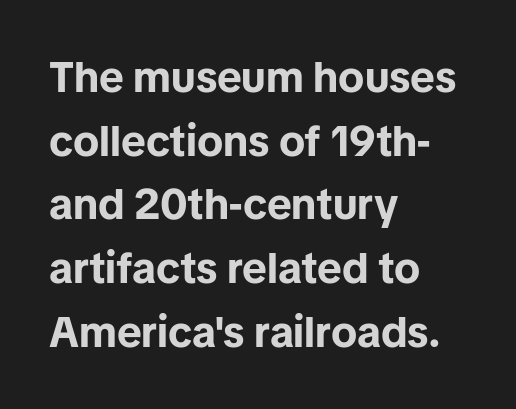
Q: Is the text bold? A: Yes.
Q: Is the text italic (slanted)? A: No, it is upright.
Q: Is the typeface a serif or a sans-serif typeface? A: Sans-serif.
Q: Is the text underlined? A: No.
Q: How is the paragraph aligned? A: Left-aligned.
Q: Is the spacing between letters normal or unusually wide? A: Normal.
Q: Is the spacing between lines tight, normal or loose? A: Normal.
Q: Width (condensed, normal, or wide)? A: Normal.
Q: Stroke contrast? A: Low.
Q: x-height? A: Medium.
Q: Monospaced? A: No.
